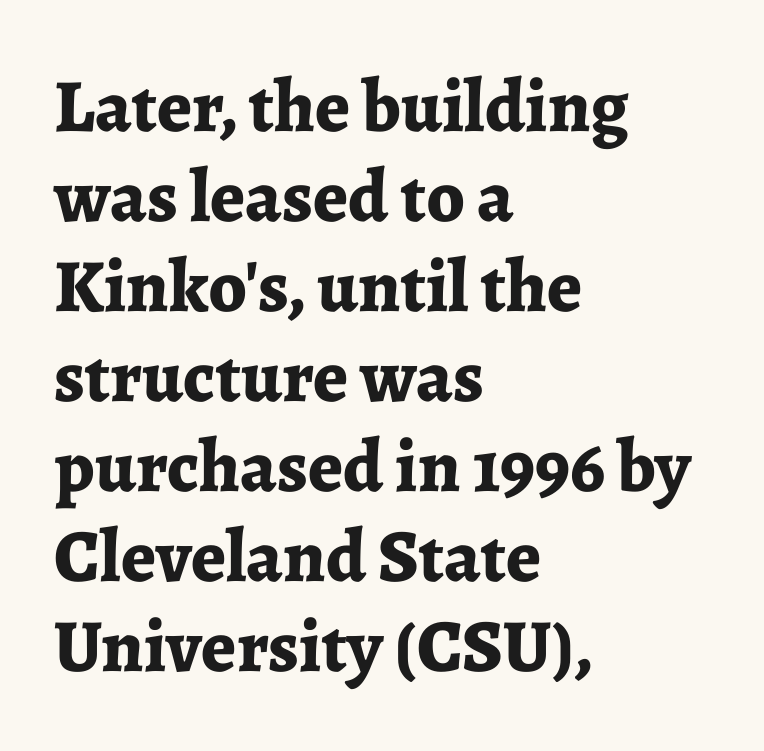
The image shows 75 px bold serif type, upright; set left-aligned, line spacing 1.2x, normal letter spacing, not underlined; low stroke contrast and a medium x-height.
